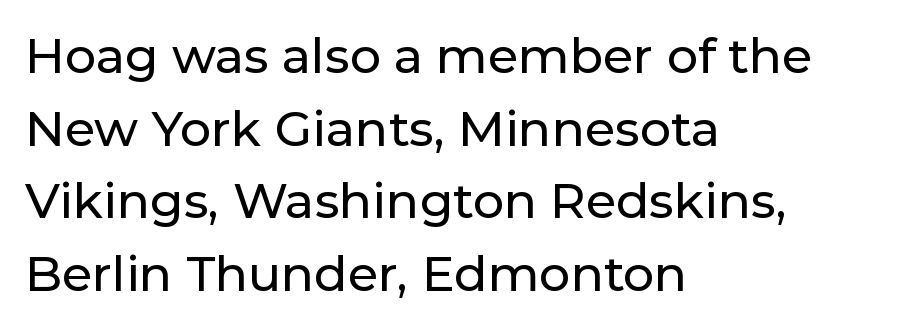
The image shows 49 px sans-serif type, upright; set left-aligned, normal line spacing (1.48x), normal letter spacing, not underlined; low stroke contrast and a medium x-height.
